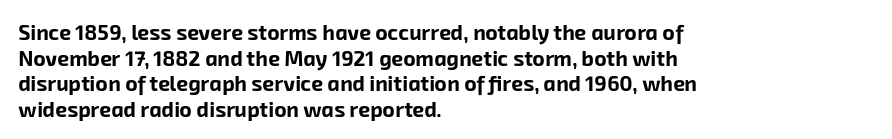
The image shows 21 px bold type; set left-aligned, line spacing 1.22x, normal letter spacing, not underlined.
